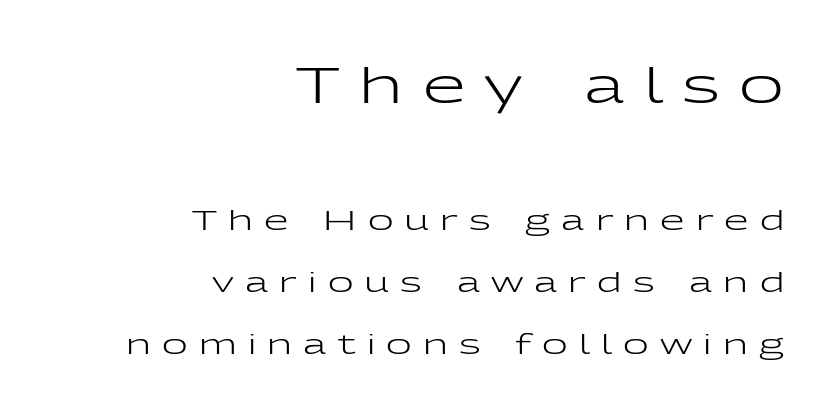
The string is rendered with underlining switched off. You can tell it's not italic because the verticals are truly vertical. Counters stay open thanks to moderate or lighter strokes. This is sans-serif lettering, the kind often seen on screens and signage. Rows of type keep a wide berth in the vertical direction. Someone cranked the tracking dial way up on this one.
